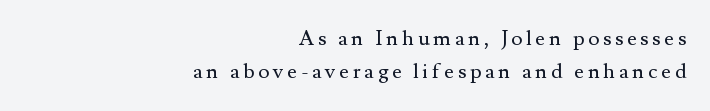
{"italic": "no", "bold": "no", "underline": "no", "align": "right", "line_spacing": "normal", "line_spacing_ratio": 1.59, "glyph_px": 21}
